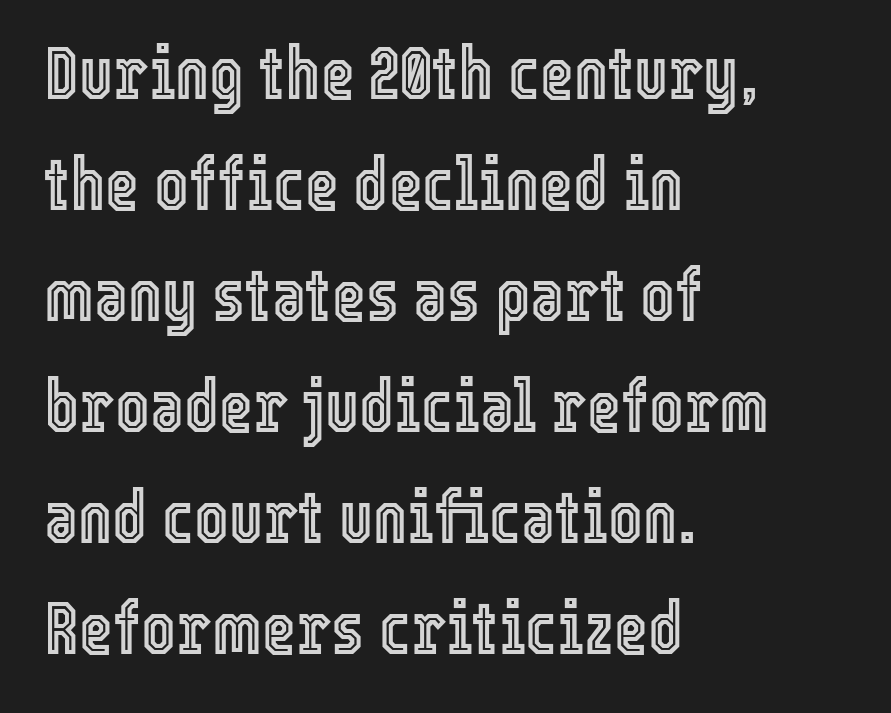
{"italic": "no", "width": "condensed", "x_height": "medium", "monospaced": "no", "underline": "no", "align": "left", "line_spacing": "normal", "line_spacing_ratio": 1.52, "letter_spacing": "normal", "letter_spacing_em": 0.0, "glyph_px": 73}
